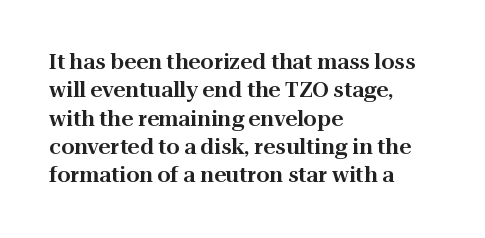
The image shows 21 px text type, upright; set left-aligned, normal line spacing (1.35x), normal letter spacing, not underlined.
